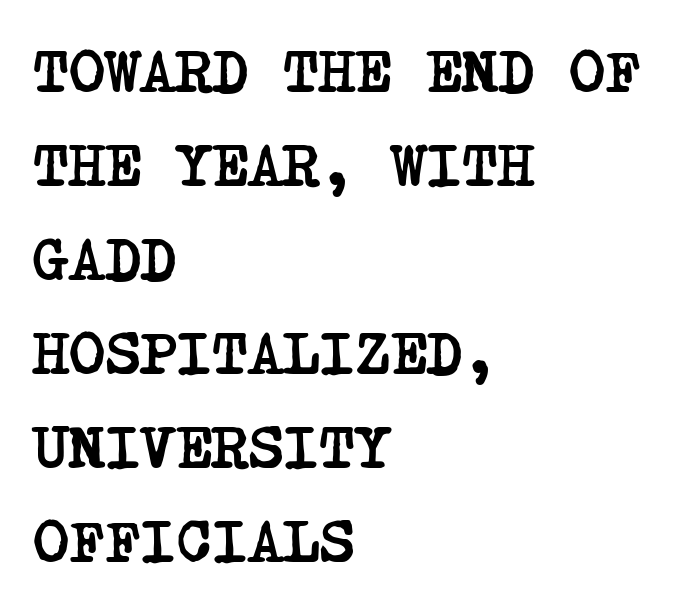
Q: Is the text bold? A: Yes.
Q: Is the typeface a serif or a sans-serif typeface? A: Serif.
Q: Is the text underlined? A: No.
Q: How is the paragraph aligned? A: Left-aligned.
Q: Is the spacing between letters normal or unusually wide? A: Normal.
Q: Is the spacing between lines tight, normal or loose? A: Normal.
Q: Width (condensed, normal, or wide)? A: Condensed.
Q: Stroke contrast? A: Low.
Q: x-height? A: Large.
